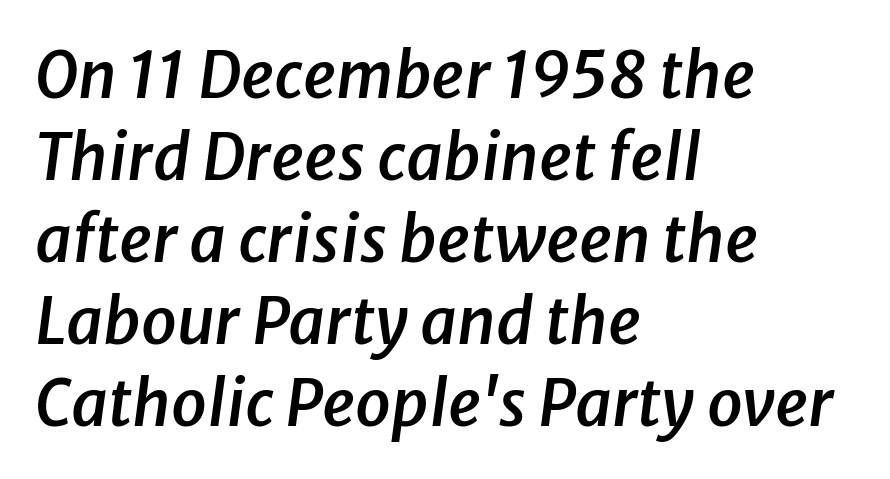
Q: Is the text bold? A: Semi-bold.
Q: Is the text italic (slanted)? A: Yes, it leans right by about 8 degrees.
Q: Is the text underlined? A: No.
Q: How is the paragraph aligned? A: Left-aligned.
Q: Is the spacing between letters normal or unusually wide? A: Normal.
Q: Is the spacing between lines tight, normal or loose? A: Normal.
Q: Width (condensed, normal, or wide)? A: Normal.
Q: Stroke contrast? A: Low.
Q: x-height? A: Medium.
Q: Monospaced? A: No.
